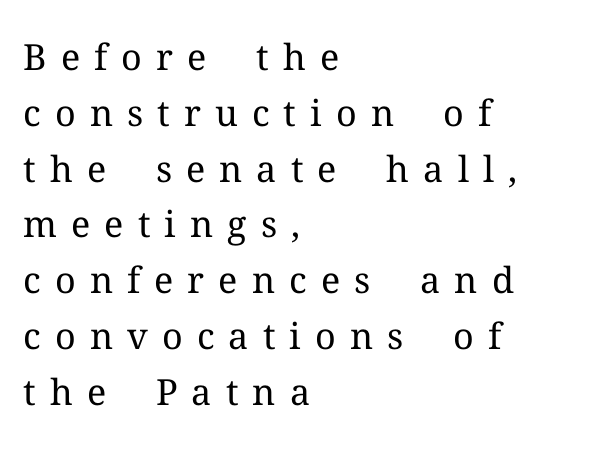
{"serif": "yes", "italic": "no", "bold": "no", "weight": "regular", "width": "normal", "stroke_contrast": "medium", "x_height": "medium", "monospaced": "no", "underline": "no", "align": "left", "line_spacing": "normal", "line_spacing_ratio": 1.55, "letter_spacing": "wide", "letter_spacing_em": 0.39, "glyph_px": 36}
